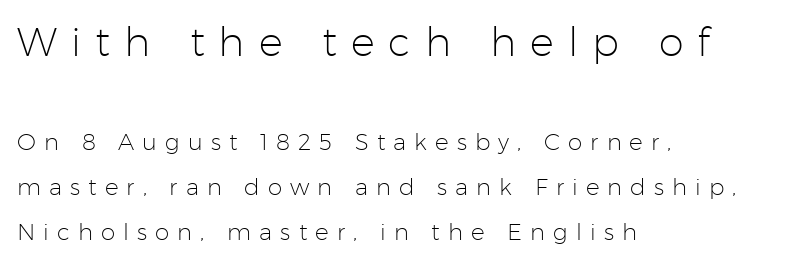
Q: Is the text bold? A: No.
Q: Is the text italic (slanted)? A: No, it is upright.
Q: Is the typeface a serif or a sans-serif typeface? A: Sans-serif.
Q: Is the text underlined? A: No.
Q: How is the paragraph aligned? A: Left-aligned.
Q: Is the spacing between letters normal or unusually wide? A: Unusually wide.
Q: Is the spacing between lines tight, normal or loose? A: Loose.
Q: Which block of text is set in a larger size, the first (top) or the second (bottom)? A: The first (top) one.
Q: Width (condensed, normal, or wide)? A: Normal.
Q: Stroke contrast? A: Low.
Q: x-height? A: Medium.
Q: Monospaced? A: No.
